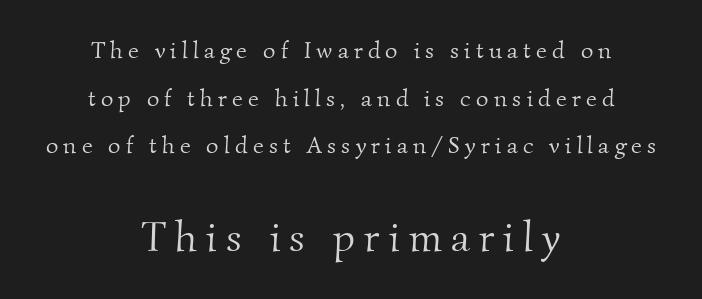
Q: Is the text bold? A: No.
Q: Is the typeface a serif or a sans-serif typeface? A: Serif.
Q: Is the text underlined? A: No.
Q: How is the paragraph aligned? A: Centered.
Q: Is the spacing between letters normal or unusually wide? A: Unusually wide.
Q: Is the spacing between lines tight, normal or loose? A: Loose.
Q: Which block of text is set in a larger size, the first (top) or the second (bottom)? A: The second (bottom) one.
Q: Width (condensed, normal, or wide)? A: Normal.
Q: Stroke contrast? A: Medium.
Q: x-height? A: Small.
Q: Monospaced? A: No.
